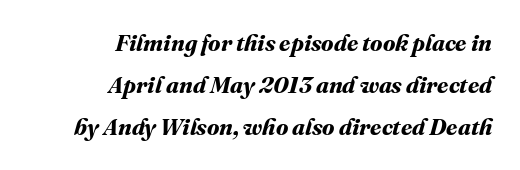
The strokes are fattened all the way to bold. Rule under the text: the space is simply empty. Short note: letters normally spaced. Caption: multi-line text, flush right, ragged left.
